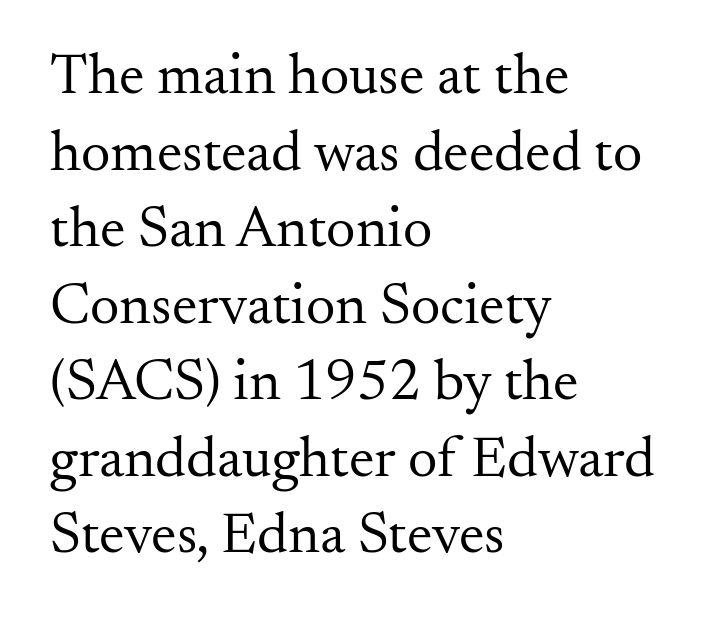
The image shows 58 px regular-weight serif type, upright; set left-aligned, normal line spacing (1.32x), normal letter spacing, not underlined; medium stroke contrast and a small x-height.
